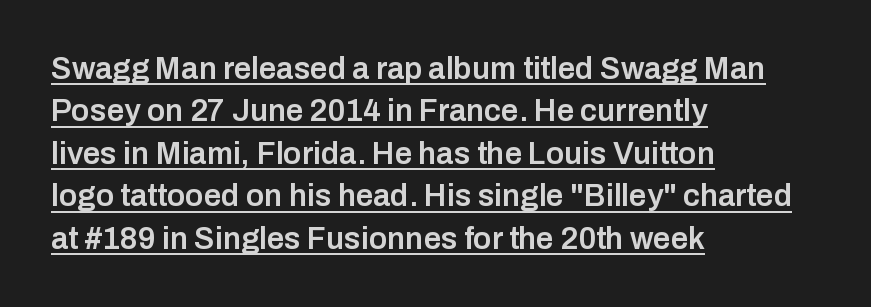
Which margin do the lines hug? The left one — the right edge is uneven. These words are printed semibold, heavier than regular yet not bold. Summary of vertical rhythm: regular, with standard interline spacing. It's the straight-up-and-down kind of type.
